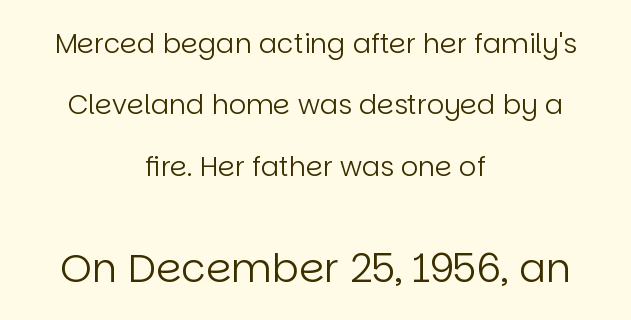
{"serif": "no", "italic": "no", "bold": "no", "weight": "regular", "width": "normal", "stroke_contrast": "low", "x_height": "large", "monospaced": "no", "underline": "no", "align": "center", "line_spacing": "loose", "line_spacing_ratio": 2.27, "letter_spacing": "normal", "letter_spacing_em": 0.0, "larger_block": "second", "size_ratio": 1.48, "glyph_px": 40}
